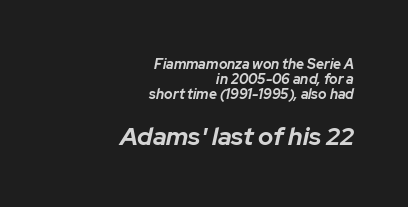
Q: Is the text bold? A: Yes.
Q: Is the text italic (slanted)? A: Yes, it leans right by about 12 degrees.
Q: Is the text underlined? A: No.
Q: How is the paragraph aligned? A: Right-aligned.
Q: Is the spacing between letters normal or unusually wide? A: Normal.
Q: Is the spacing between lines tight, normal or loose? A: Tight.
Q: Which block of text is set in a larger size, the first (top) or the second (bottom)? A: The second (bottom) one.
